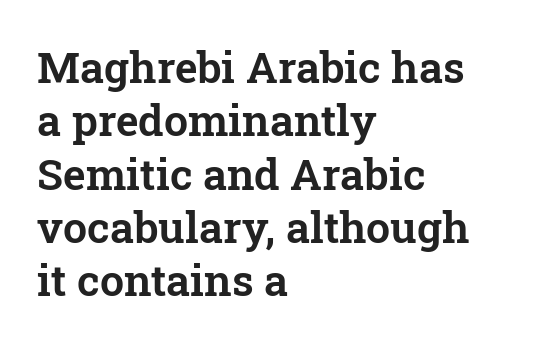
{"serif": "yes", "italic": "no", "width": "normal", "stroke_contrast": "low", "x_height": "medium", "monospaced": "no", "underline": "no", "align": "left", "line_spacing_ratio": 1.24, "letter_spacing": "normal", "letter_spacing_em": 0.0, "glyph_px": 43}
